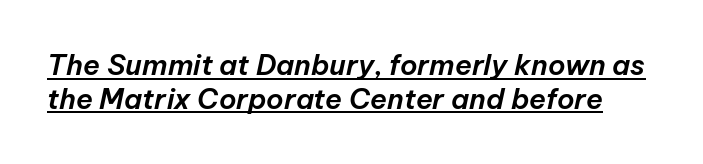
Q: Is the text italic (slanted)? A: Yes, it leans right by about 12 degrees.
Q: Is the text underlined? A: Yes.
Q: Is the spacing between letters normal or unusually wide? A: Normal.
Q: Width (condensed, normal, or wide)? A: Normal.
Q: Stroke contrast? A: Low.
Q: x-height? A: Medium.
Q: Monospaced? A: No.
